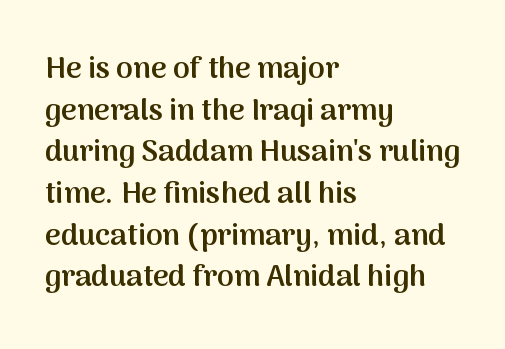
The image shows 30 px semibold sans-serif type, upright; set left-aligned, normal line spacing (1.39x), normal letter spacing, not underlined; medium stroke contrast and a medium x-height.
